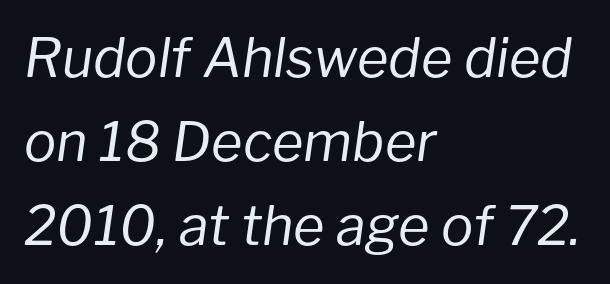
Q: Is the text bold? A: No.
Q: Is the text italic (slanted)? A: Yes, it leans right by about 8 degrees.
Q: Is the text underlined? A: No.
Q: How is the paragraph aligned? A: Left-aligned.
Q: Is the spacing between letters normal or unusually wide? A: Normal.
Q: Is the spacing between lines tight, normal or loose? A: Normal.
Q: Width (condensed, normal, or wide)? A: Normal.
Q: Stroke contrast? A: Low.
Q: x-height? A: Medium.
Q: Monospaced? A: No.
